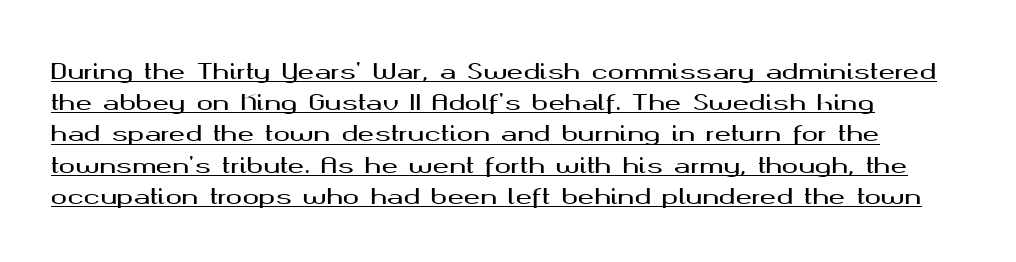
The passage shown has conventional tracking throughout. Every stem runs plumb, perpendicular to the baseline. The string is rendered with underlining switched on. The designer left line spacing at the default.
